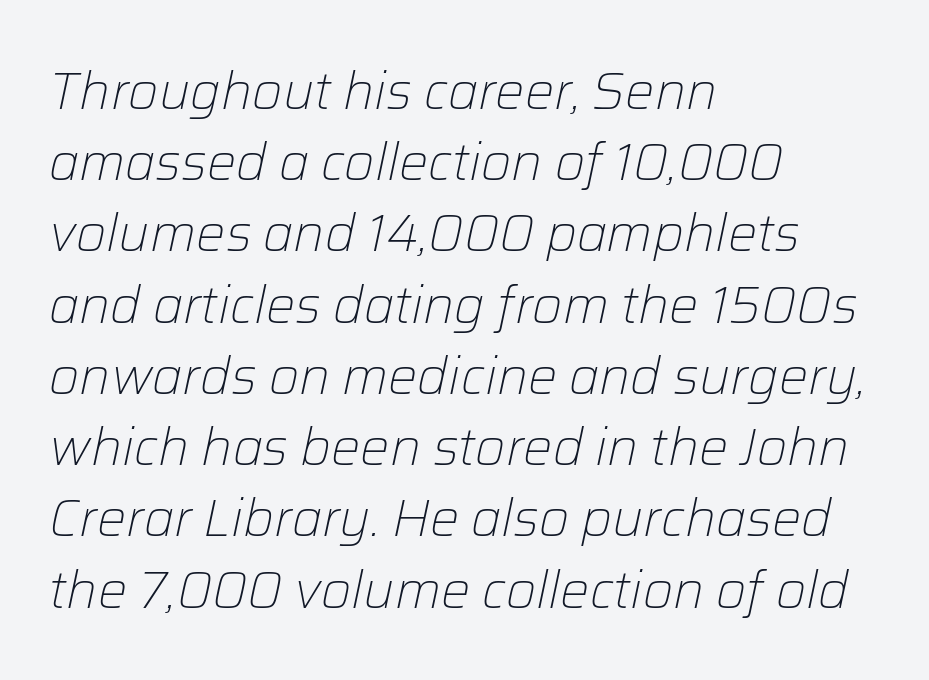
{"italic": "yes", "lean": "right", "slant_degrees": 12, "bold": "no", "weight": "light", "width": "normal", "stroke_contrast": "low", "x_height": "medium", "monospaced": "no", "underline": "no", "align": "left", "line_spacing": "normal", "line_spacing_ratio": 1.37, "letter_spacing": "normal", "letter_spacing_em": 0.0, "glyph_px": 52}
